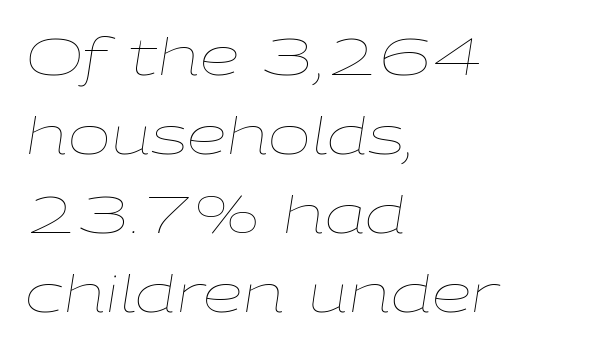
The image shows 51 px thin, wide type, italic (leaning right); set left-aligned, normal line spacing (1.55x), normal letter spacing, not underlined; low stroke contrast and a medium x-height.
